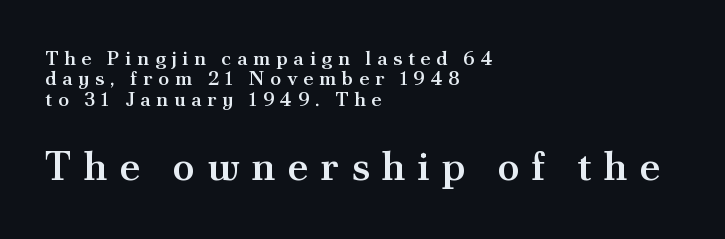
The image shows 41 px semibold serif type, upright; set left-aligned, tight line spacing (1.02x), unusually wide letter spacing (+0.28 em), not underlined; the second (bottom) block is 2.05x larger; medium stroke contrast and a small x-height.
